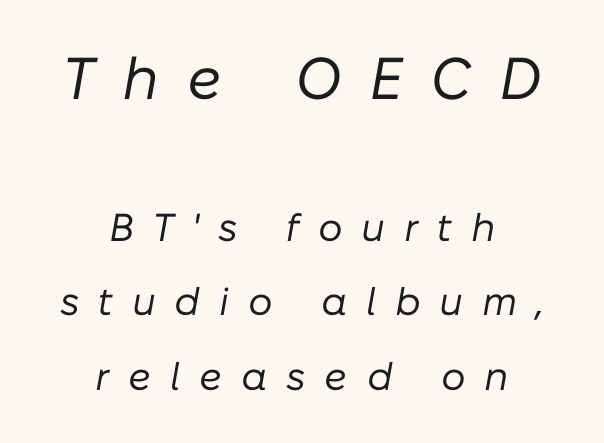
Here the designer chose a conventional face with non-uniform glyph widths. Posture: slanted. The rag falls on both sides of this text block equally. Glance below the letters and you will spot only blank space. The weight would be labelled regular, book, light, or lighter still.
